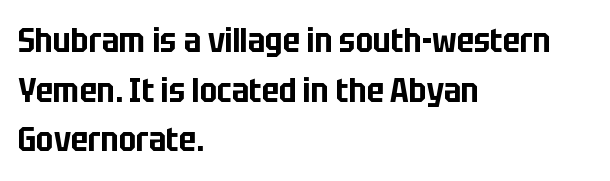
Q: Is the text italic (slanted)? A: No, it is upright.
Q: Is the typeface a serif or a sans-serif typeface? A: Sans-serif.
Q: Is the text underlined? A: No.
Q: How is the paragraph aligned? A: Left-aligned.
Q: Is the spacing between letters normal or unusually wide? A: Normal.
Q: Is the spacing between lines tight, normal or loose? A: Normal.
Q: Width (condensed, normal, or wide)? A: Condensed.
Q: Stroke contrast? A: Low.
Q: x-height? A: Large.
Q: Monospaced? A: No.
